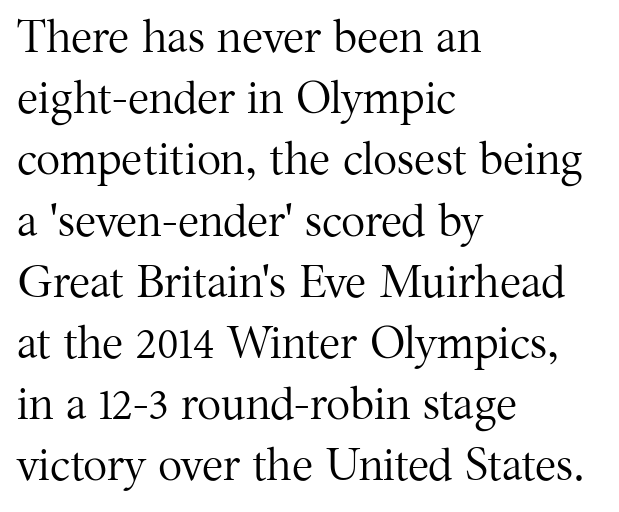
Font category for this specimen: serif. The strip under each line holds only bare page. Do the letters lean? They stand straight. Vertical spacing — default. The letterforms sit at book weight or below.
